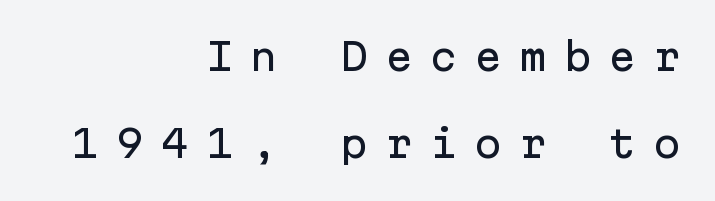
The image shows 37 px sans-serif type, upright, monospaced; set right-aligned, loose line spacing (2.36x), unusually wide letter spacing (+0.46 em), not underlined; low stroke contrast and a medium x-height.
